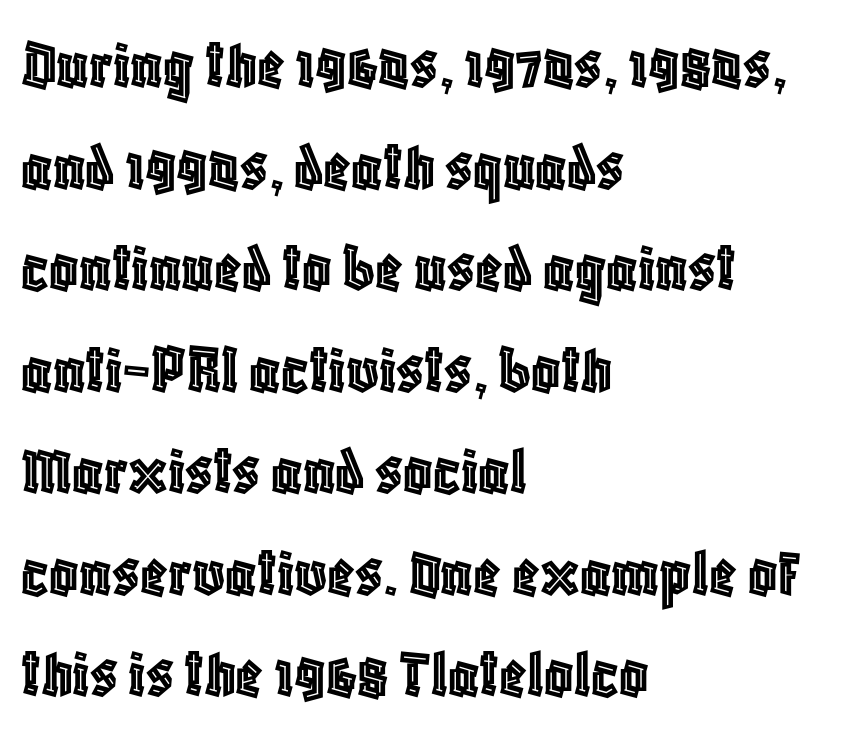
Line spacing here is normal. This rendering features lettering with no underline. Does extra space separate the letters? No, they use regular spacing. Note the varied advance widths — an 'i' is clearly narrower than an 'm'.
